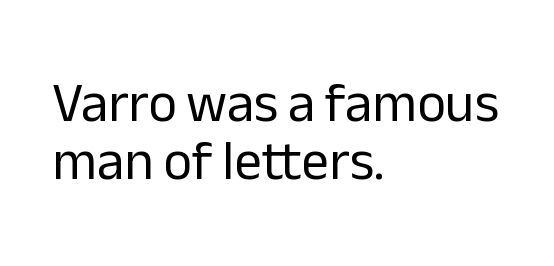
Glance below the letters and you will spot only blank space. The lines are quadded left. A typesetter would call this proportional, since set widths differ per character. Cramped leading. The letterforms sit at book weight or below.
